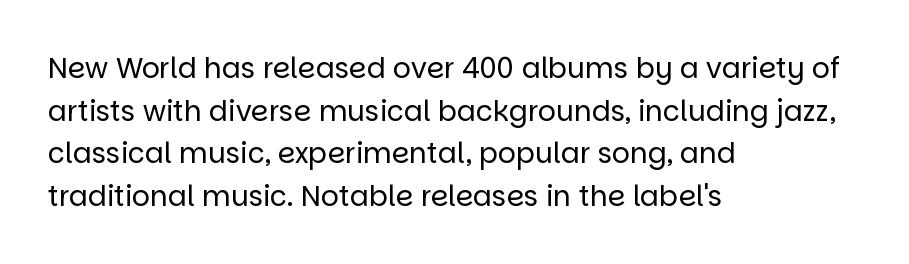
Q: Is the text bold? A: No.
Q: Is the text italic (slanted)? A: No, it is upright.
Q: Is the typeface a serif or a sans-serif typeface? A: Sans-serif.
Q: Is the text underlined? A: No.
Q: How is the paragraph aligned? A: Left-aligned.
Q: Is the spacing between letters normal or unusually wide? A: Normal.
Q: Is the spacing between lines tight, normal or loose? A: Normal.
Q: Width (condensed, normal, or wide)? A: Normal.
Q: Stroke contrast? A: Low.
Q: x-height? A: Large.
Q: Monospaced? A: No.
